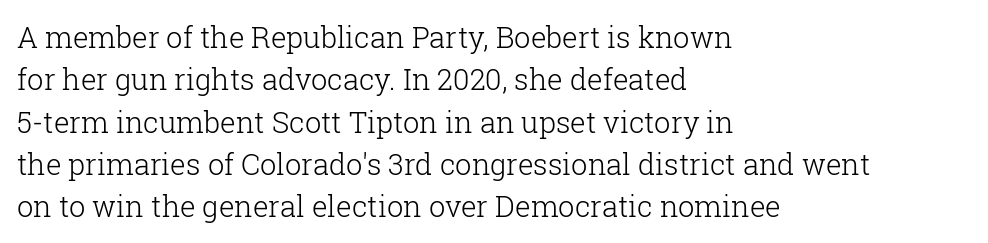
Q: Is the text bold? A: No.
Q: Is the text italic (slanted)? A: No, it is upright.
Q: Is the typeface a serif or a sans-serif typeface? A: Serif.
Q: Is the text underlined? A: No.
Q: How is the paragraph aligned? A: Left-aligned.
Q: Is the spacing between letters normal or unusually wide? A: Normal.
Q: Is the spacing between lines tight, normal or loose? A: Normal.
Q: Width (condensed, normal, or wide)? A: Normal.
Q: Stroke contrast? A: Low.
Q: x-height? A: Medium.
Q: Monospaced? A: No.
